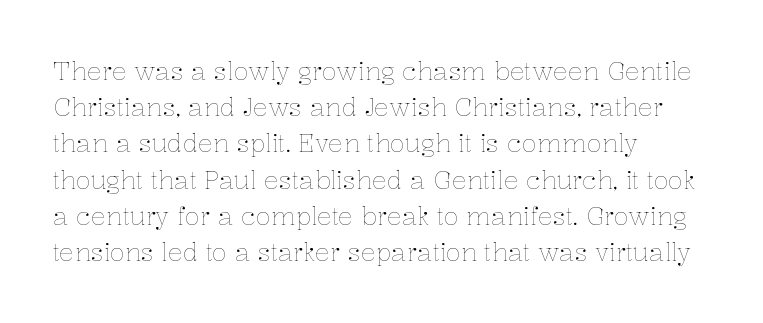
{"italic": "no", "bold": "no", "underline": "no", "align": "left", "line_spacing": "normal", "line_spacing_ratio": 1.45, "letter_spacing": "normal", "letter_spacing_em": 0.0, "glyph_px": 25}
